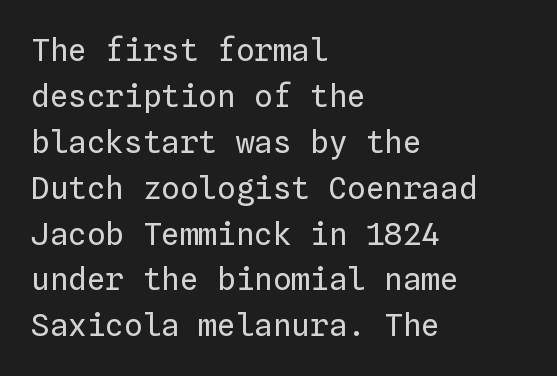
Q: Is the text bold? A: No.
Q: Is the text italic (slanted)? A: No, it is upright.
Q: Is the text underlined? A: No.
Q: How is the paragraph aligned? A: Left-aligned.
Q: Is the spacing between letters normal or unusually wide? A: Normal.
Q: Is the spacing between lines tight, normal or loose? A: Normal.
Q: Width (condensed, normal, or wide)? A: Normal.
Q: Stroke contrast? A: Low.
Q: x-height? A: Medium.
Q: Monospaced? A: Yes.
